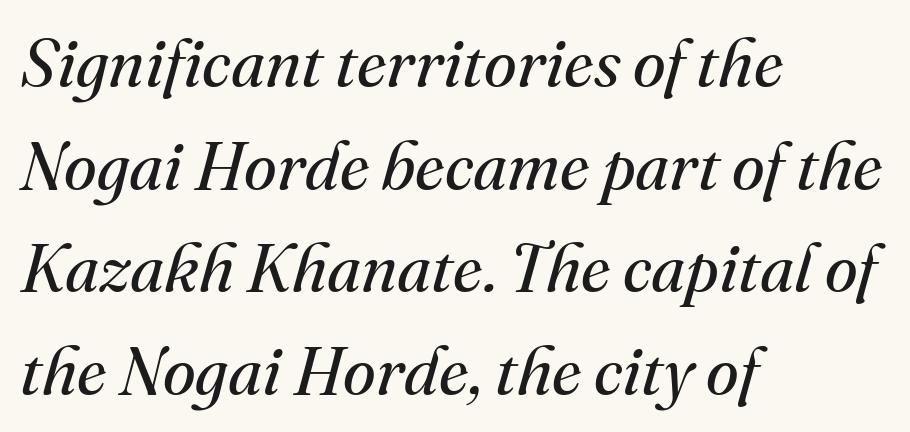
{"serif": "yes", "italic": "yes", "lean": "right", "slant_degrees": 16, "bold": "no", "weight": "regular", "width": "normal", "stroke_contrast": "medium", "x_height": "small", "monospaced": "no", "underline": "no", "align": "left", "line_spacing": "normal", "line_spacing_ratio": 1.53, "letter_spacing": "normal", "letter_spacing_em": 0.0, "glyph_px": 67}
